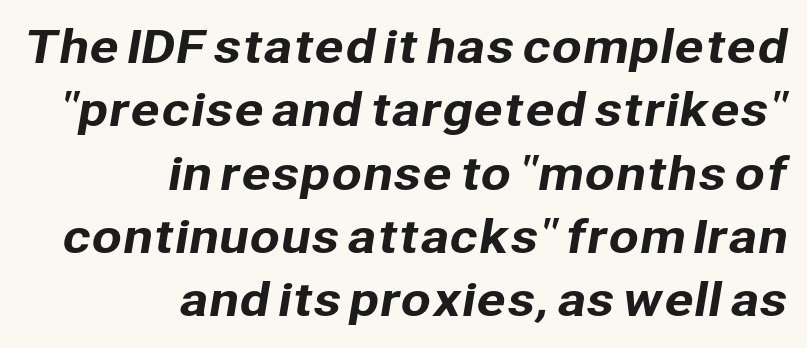
The image shows 44 px sans-serif type; set right-aligned, normal line spacing (1.44x), normal letter spacing, not underlined; low stroke contrast and a medium x-height.
